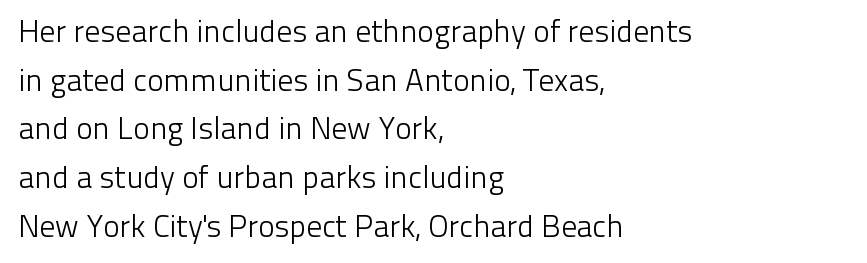
Q: Is the text bold? A: No.
Q: Is the text italic (slanted)? A: No, it is upright.
Q: Is the typeface a serif or a sans-serif typeface? A: Sans-serif.
Q: Is the text underlined? A: No.
Q: How is the paragraph aligned? A: Left-aligned.
Q: Is the spacing between letters normal or unusually wide? A: Normal.
Q: Is the spacing between lines tight, normal or loose? A: Normal.
Q: Width (condensed, normal, or wide)? A: Normal.
Q: Stroke contrast? A: Low.
Q: x-height? A: Medium.
Q: Monospaced? A: No.
